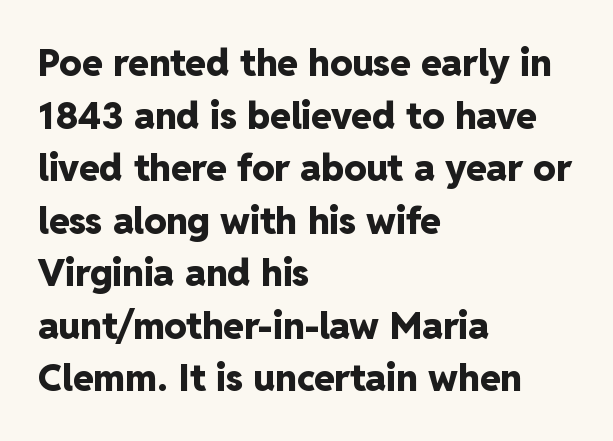
The image shows 37 px heavy sans-serif type, upright; set left-aligned, normal line spacing (1.42x), normal letter spacing, not underlined; low stroke contrast and a medium x-height.
